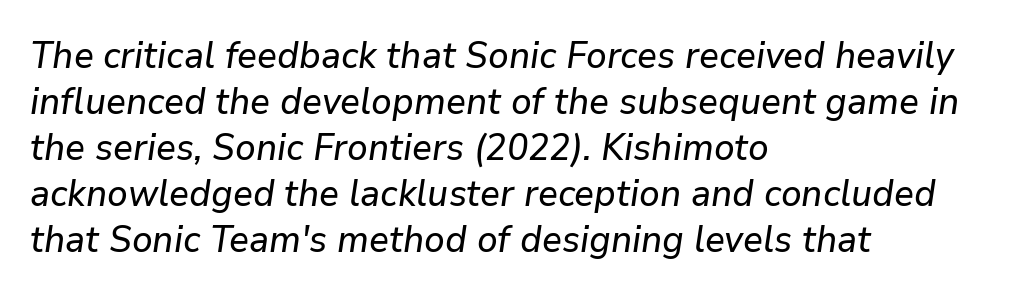
The image shows 37 px text type, italic (leaning right); set left-aligned, line spacing 1.24x, normal letter spacing, not underlined; low stroke contrast and a medium x-height.
